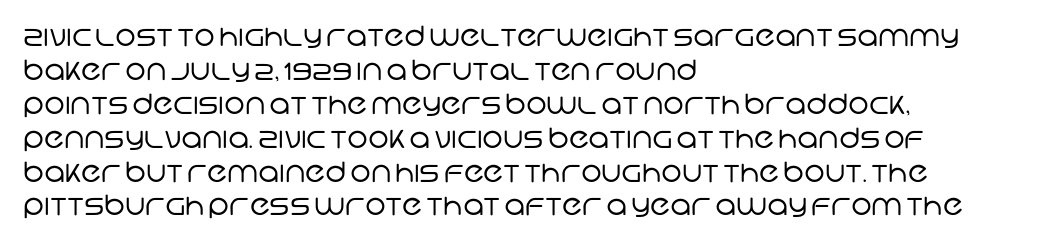
No heavy texture on the line: the type isn't bold. You could not count columns in this text — the font is proportionally spaced. The paragraph shown leans on its left margin. The horizontal fit of the characters is conventional and even. No word sits above an underline. What kind of face is this? One without serifs — a sans.
